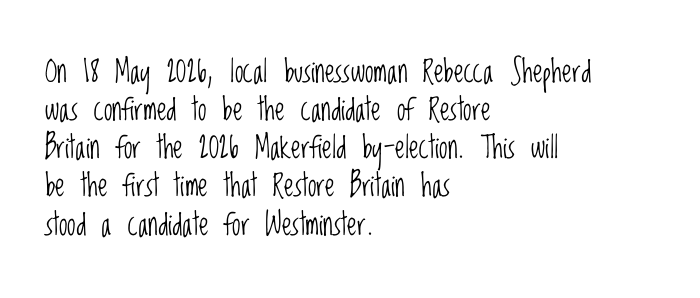
The image shows 31 px light, condensed sans-serif type, upright; set left-aligned, line spacing 1.23x, normal letter spacing, not underlined; low stroke contrast and a large x-height.
